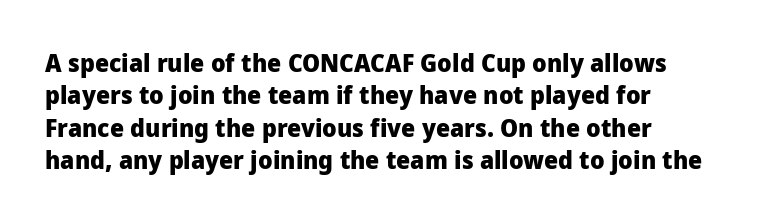
Q: Is the text bold? A: Yes.
Q: Is the text italic (slanted)? A: No, it is upright.
Q: Is the text underlined? A: No.
Q: How is the paragraph aligned? A: Left-aligned.
Q: Is the spacing between letters normal or unusually wide? A: Normal.
Q: Is the spacing between lines tight, normal or loose? A: Normal.
